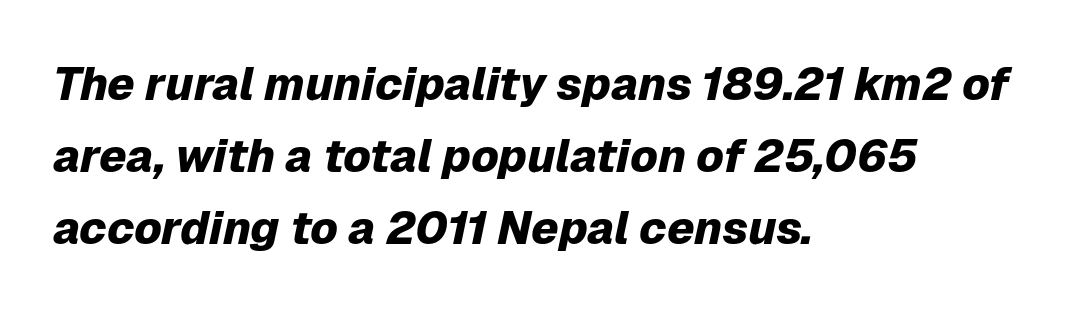
Q: Is the text bold? A: Yes.
Q: Is the text italic (slanted)? A: Yes, it leans right by about 12 degrees.
Q: Is the text underlined? A: No.
Q: How is the paragraph aligned? A: Left-aligned.
Q: Is the spacing between letters normal or unusually wide? A: Normal.
Q: Is the spacing between lines tight, normal or loose? A: Normal.
Q: Width (condensed, normal, or wide)? A: Normal.
Q: Stroke contrast? A: Low.
Q: x-height? A: Medium.
Q: Monospaced? A: No.
